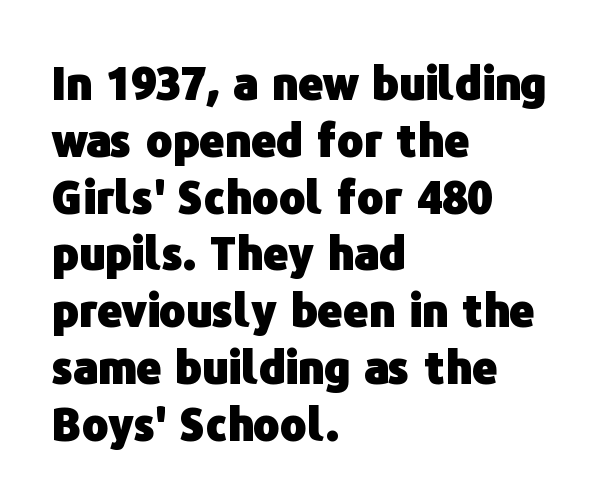
The image shows 44 px heavy sans-serif type, upright; set left-aligned, normal line spacing (1.29x), normal letter spacing, not underlined; low stroke contrast and a medium x-height.
